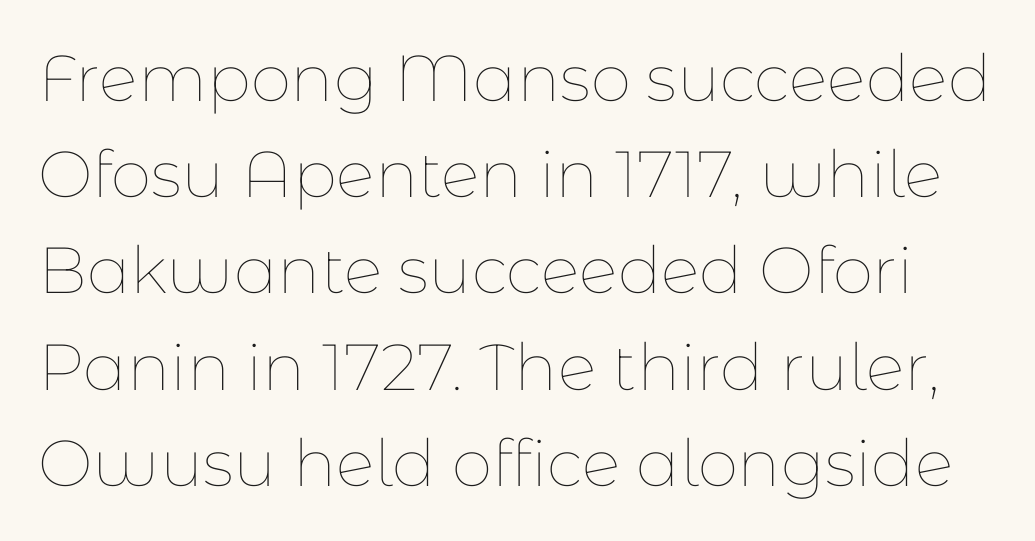
The image shows 65 px thin type, upright; set normal line spacing (1.48x), normal letter spacing, not underlined; low stroke contrast and a medium x-height.
